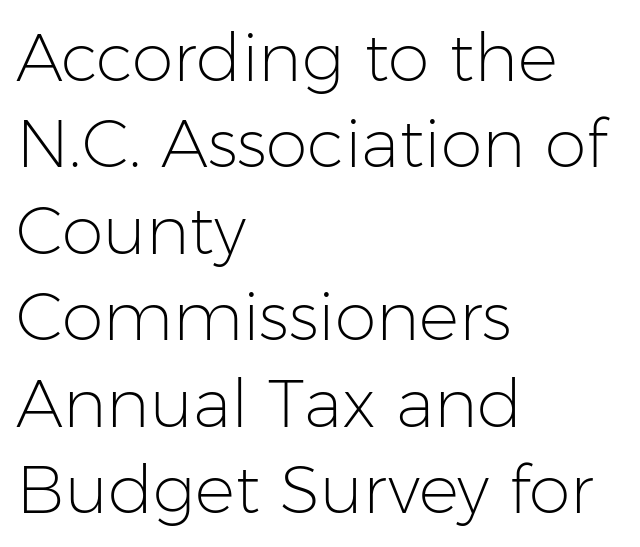
Q: Is the text bold? A: No.
Q: Is the text italic (slanted)? A: No, it is upright.
Q: Is the typeface a serif or a sans-serif typeface? A: Sans-serif.
Q: Is the text underlined? A: No.
Q: How is the paragraph aligned? A: Left-aligned.
Q: Is the spacing between letters normal or unusually wide? A: Normal.
Q: Is the spacing between lines tight, normal or loose? A: Normal.
Q: Width (condensed, normal, or wide)? A: Normal.
Q: Stroke contrast? A: Low.
Q: x-height? A: Medium.
Q: Monospaced? A: No.
